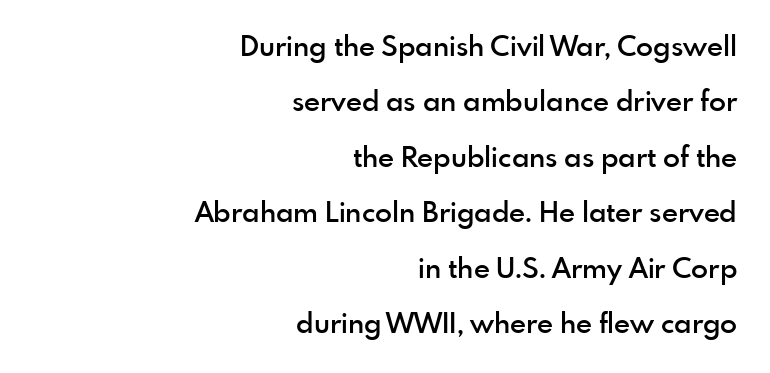
Q: Is the text bold? A: Semi-bold.
Q: Is the text italic (slanted)? A: No, it is upright.
Q: Is the typeface a serif or a sans-serif typeface? A: Sans-serif.
Q: Is the text underlined? A: No.
Q: How is the paragraph aligned? A: Right-aligned.
Q: Is the spacing between letters normal or unusually wide? A: Normal.
Q: Is the spacing between lines tight, normal or loose? A: Loose.
Q: Width (condensed, normal, or wide)? A: Normal.
Q: x-height? A: Small.
Q: Monospaced? A: No.
